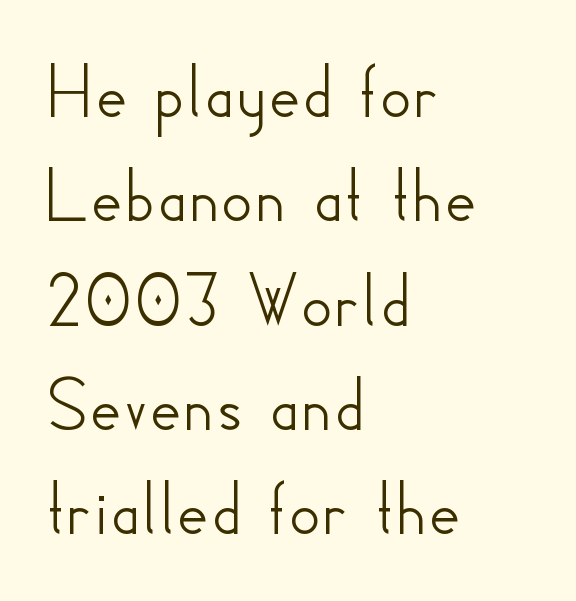
The image shows 79 px sans-serif type, upright; set left-aligned, normal line spacing (1.32x), normal letter spacing, not underlined; low stroke contrast and a small x-height.
